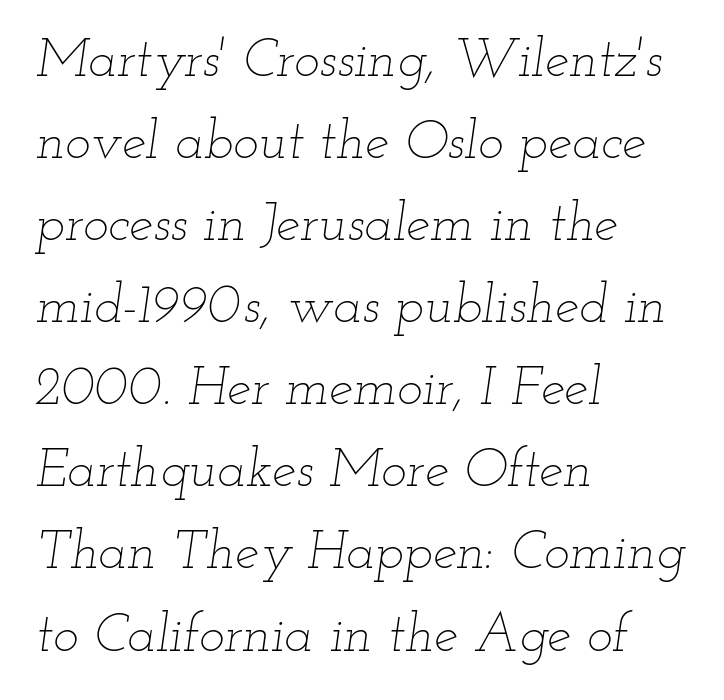
The image shows 54 px thin, wide type, italic (leaning right); set left-aligned, normal line spacing (1.52x), normal letter spacing, not underlined; low stroke contrast and a small x-height.
